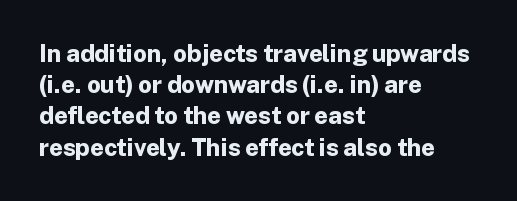
{"italic": "no", "bold": "yes", "underline": "no", "align": "left", "line_spacing": "normal", "line_spacing_ratio": 1.3, "letter_spacing": "normal", "letter_spacing_em": 0.0, "glyph_px": 24}
